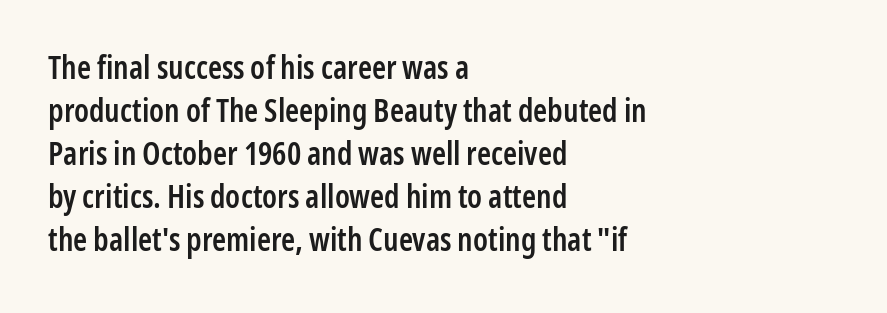
The image shows 32 px semibold, condensed sans-serif type, upright; set left-aligned, normal line spacing (1.34x), normal letter spacing, not underlined; low stroke contrast and a medium x-height.
